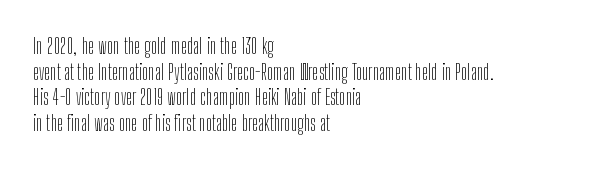
Does extra space separate the letters? No, they use regular spacing. The passage is arranged the way most books set body copy — flush left. The area under the type is left untouched. The face looks like a standard text weight, possibly lighter. Notice how the stems are strictly vertical — no italics here.
